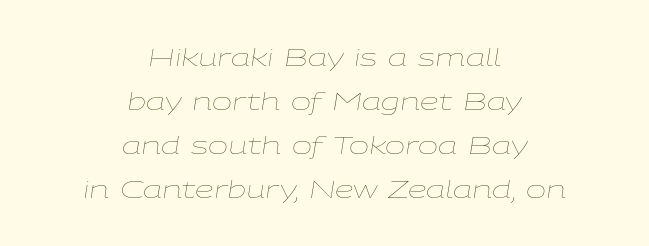
The letterforms sit at book weight or below. No word sits above an underline. Is the letter spacing exaggerated? No — it looks like the ordinary default. Short and long lines alike share a common midpoint. Slanted lettering throughout.
